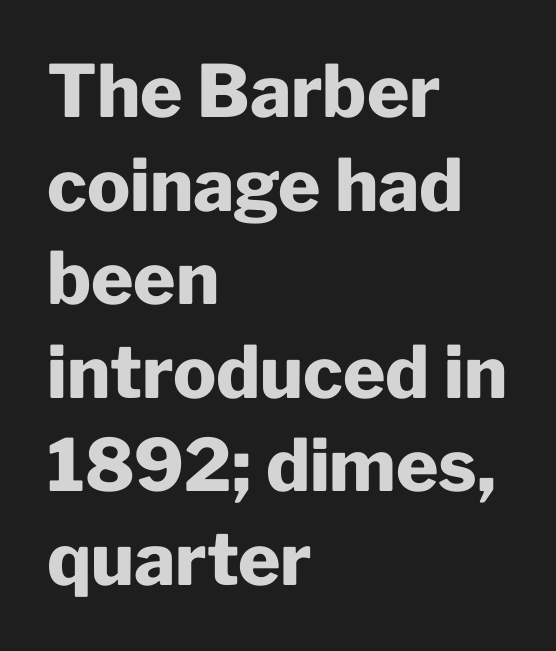
{"serif": "no", "italic": "no", "bold": "yes", "weight": "heavy", "width": "normal", "stroke_contrast": "low", "x_height": "medium", "monospaced": "no", "underline": "no", "align": "left", "line_spacing": "normal", "line_spacing_ratio": 1.3, "letter_spacing": "normal", "letter_spacing_em": 0.0, "glyph_px": 72}
